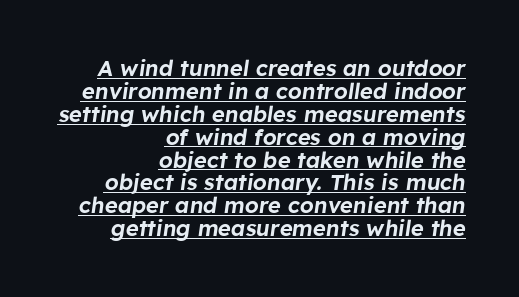
These lines were composed using italics. Between one letter and the next there's only the usual sliver of space. Is there much room between lines? No — they nearly touch. Is there an underline? Yes — a line sits under the letters.
